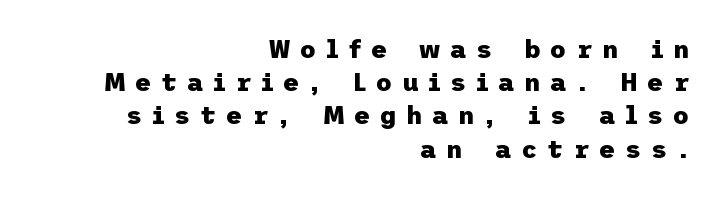
Q: Is the text bold? A: Yes.
Q: Is the text italic (slanted)? A: No, it is upright.
Q: Is the text underlined? A: No.
Q: How is the paragraph aligned? A: Right-aligned.
Q: Is the spacing between letters normal or unusually wide? A: Unusually wide.
Q: Is the spacing between lines tight, normal or loose? A: Normal.
